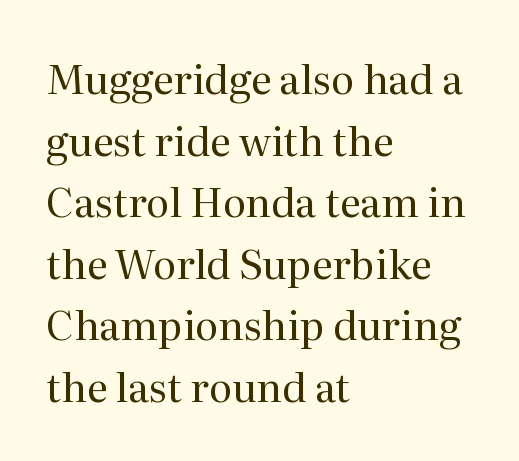
{"serif": "yes", "italic": "no", "bold": "no", "weight": "regular", "width": "normal", "stroke_contrast": "medium", "x_height": "medium", "monospaced": "no", "underline": "no", "align": "left", "line_spacing": "normal", "line_spacing_ratio": 1.54, "letter_spacing": "normal", "letter_spacing_em": 0.0, "glyph_px": 40}
